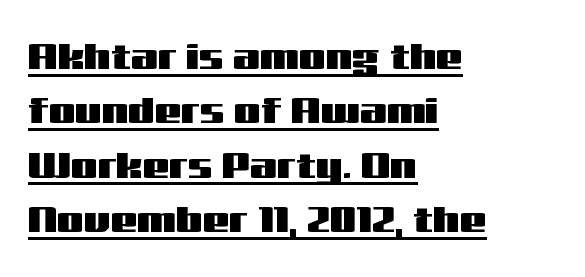
The image shows 38 px wide sans-serif type, upright; set left-aligned, normal line spacing (1.43x), normal letter spacing, underlined; medium stroke contrast and a medium x-height.
